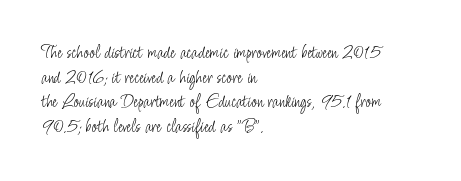
Q: Is the text bold? A: No.
Q: Is the text italic (slanted)? A: Yes.
Q: Is the text underlined? A: No.
Q: How is the paragraph aligned? A: Left-aligned.
Q: Is the spacing between letters normal or unusually wide? A: Normal.
